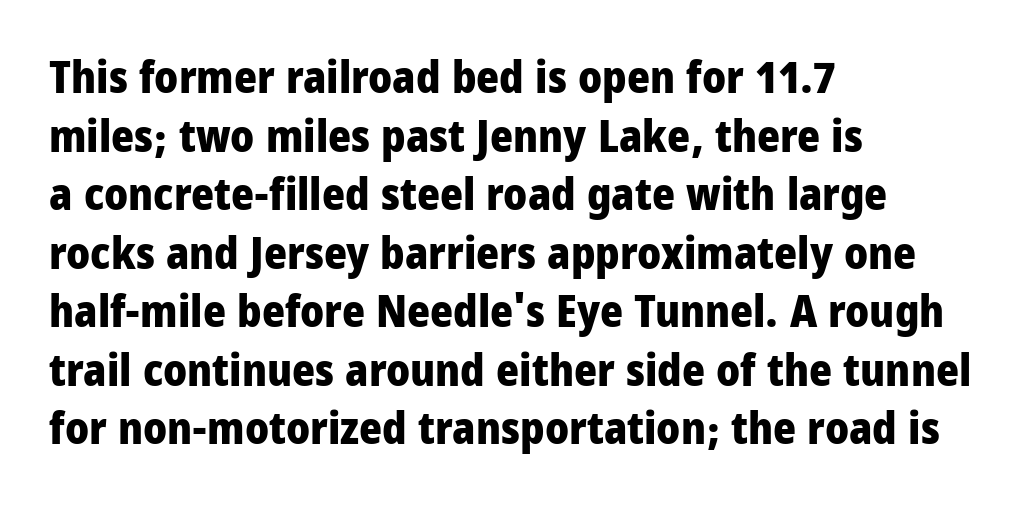
Q: Is the text bold? A: Yes.
Q: Is the text italic (slanted)? A: No, it is upright.
Q: Is the typeface a serif or a sans-serif typeface? A: Sans-serif.
Q: Is the text underlined? A: No.
Q: How is the paragraph aligned? A: Left-aligned.
Q: Is the spacing between letters normal or unusually wide? A: Normal.
Q: Is the spacing between lines tight, normal or loose? A: Normal.
Q: Width (condensed, normal, or wide)? A: Condensed.
Q: Stroke contrast? A: Low.
Q: x-height? A: Large.
Q: Monospaced? A: No.
